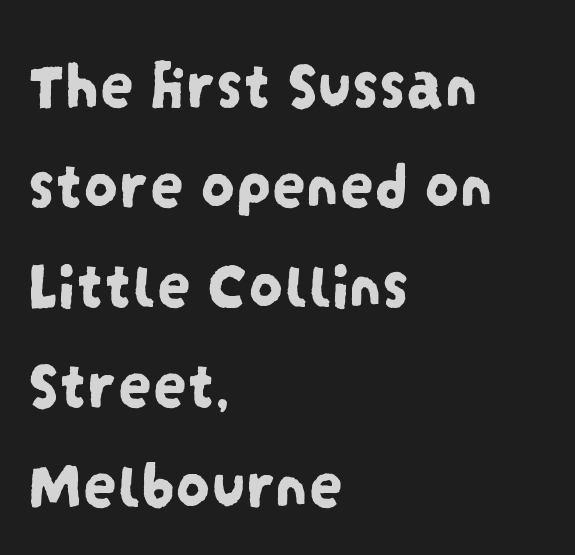
Spacing verdict: proportional, widths tailored to each character. Check where the strokes stop: nothing finishes them off — pure sans. Vertical spacing — default. Compared with a centered layout, this one pins lines to the left instead. The letters sit at their default tracking, neither squeezed nor spread. The foot of each line stays bare and open.
